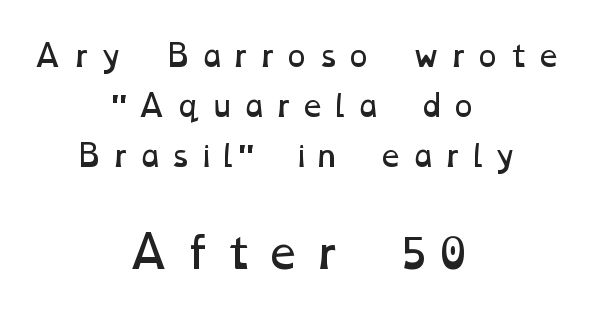
What stands out about the letter spacing? Its width — letters are far apart. You could not count columns in this text — the font is proportionally spaced. Rule under the text: the space is simply empty. Is this a heavy cut? Hardly; it is regular or lighter. The rag falls on both sides of this text block equally.
